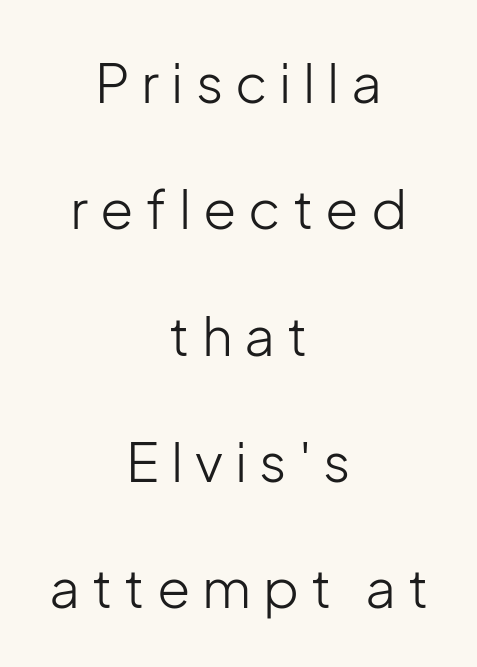
{"serif": "no", "italic": "no", "bold": "no", "weight": "light", "width": "normal", "stroke_contrast": "low", "x_height": "medium", "monospaced": "no", "underline": "no", "align": "center", "line_spacing": "loose", "line_spacing_ratio": 2.34, "letter_spacing": "wide", "letter_spacing_em": 0.22, "glyph_px": 54}
